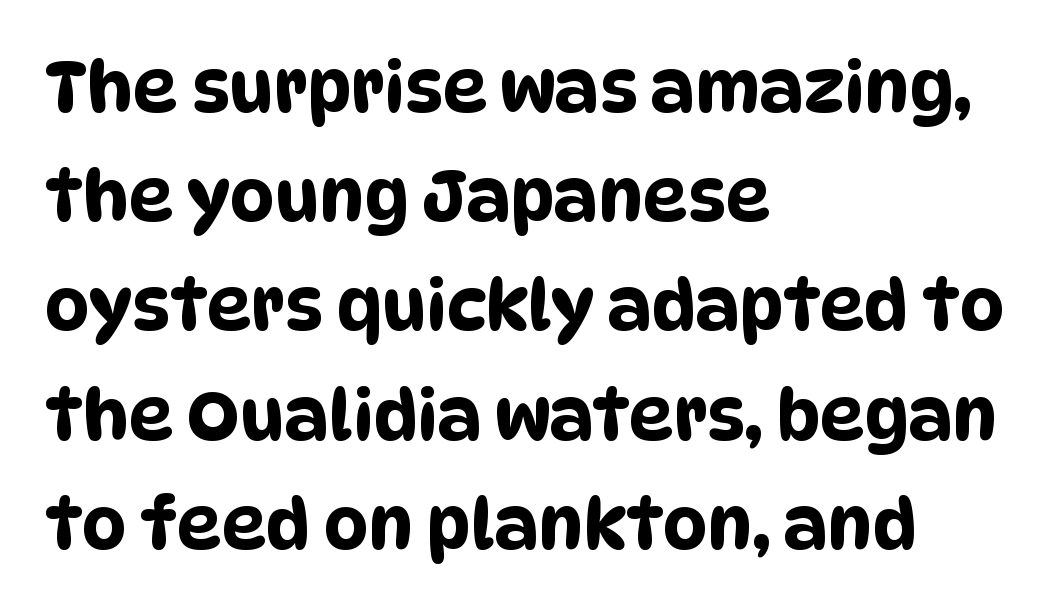
Nope, no serifs anywhere on these letters. The space beneath each line is pristine and unruled. Looks like regular typesetting: each glyph gets only the width it needs. There is no visible air inserted between adjacent glyphs. The paragraph shown leans on its left margin.
